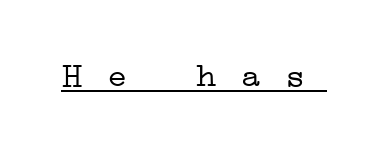
Look at the bottom of the vertical strokes: they flare into serifs here. Each stroke keeps to a modest, everyday thickness or less. Honestly, the underline is the first thing you notice here. Is this a fixed-width face? Yes — each glyph sits in an identical cell.
